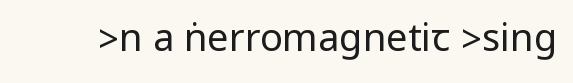
{"serif": "no", "italic": "no", "bold": "no", "weight": "regular", "width": "condensed", "stroke_contrast": "low", "underline": "no", "letter_spacing": "normal", "letter_spacing_em": 0.0, "glyph_px": 38}
